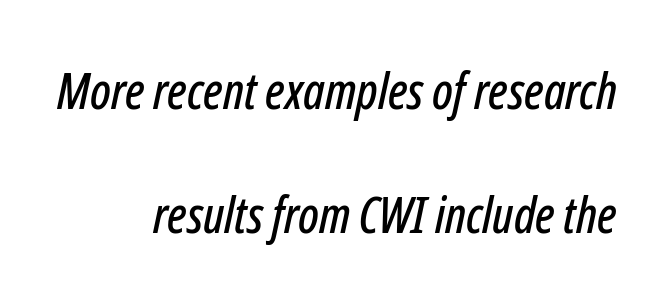
The image shows 50 px condensed type, italic (leaning right); set right-aligned, loose line spacing (2.48x), normal letter spacing, not underlined; low stroke contrast and a medium x-height.
